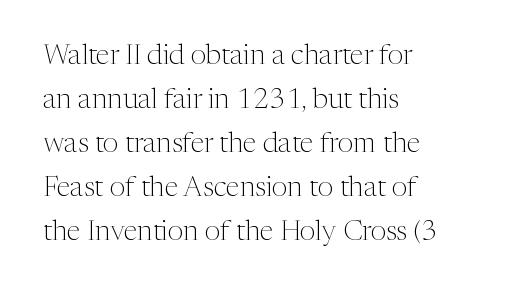
Q: Is the text bold? A: No.
Q: Is the text italic (slanted)? A: No, it is upright.
Q: Is the typeface a serif or a sans-serif typeface? A: Serif.
Q: Is the text underlined? A: No.
Q: How is the paragraph aligned? A: Left-aligned.
Q: Is the spacing between letters normal or unusually wide? A: Normal.
Q: Is the spacing between lines tight, normal or loose? A: Normal.
Q: Width (condensed, normal, or wide)? A: Normal.
Q: Stroke contrast? A: Medium.
Q: x-height? A: Medium.
Q: Monospaced? A: No.
